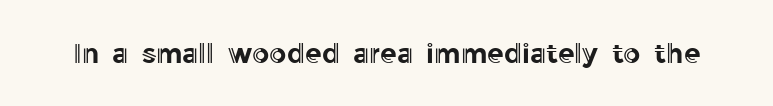
Q: Is the text italic (slanted)? A: No, it is upright.
Q: Is the text underlined? A: No.
Q: Is the spacing between letters normal or unusually wide? A: Normal.
